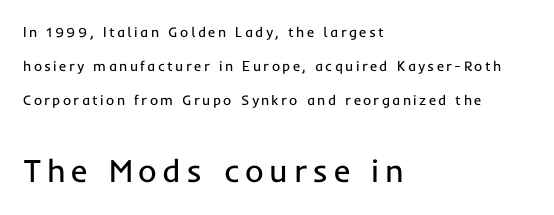
Q: Is the text bold? A: No.
Q: Is the text italic (slanted)? A: No, it is upright.
Q: Is the typeface a serif or a sans-serif typeface? A: Sans-serif.
Q: Is the text underlined? A: No.
Q: How is the paragraph aligned? A: Left-aligned.
Q: Is the spacing between lines tight, normal or loose? A: Loose.
Q: Which block of text is set in a larger size, the first (top) or the second (bottom)? A: The second (bottom) one.
Q: Width (condensed, normal, or wide)? A: Normal.
Q: Stroke contrast? A: Low.
Q: x-height? A: Medium.
Q: Monospaced? A: No.
